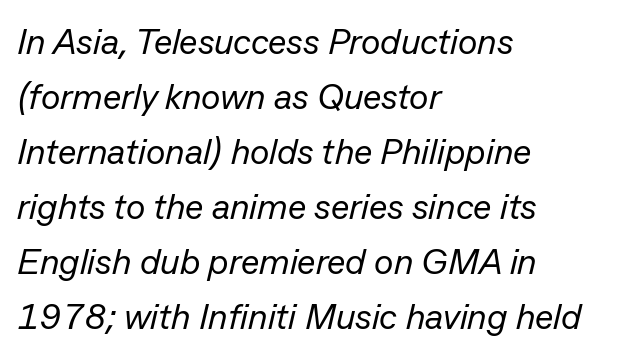
Q: Is the text bold? A: No.
Q: Is the text italic (slanted)? A: Yes, it leans right by about 13 degrees.
Q: Is the text underlined? A: No.
Q: How is the paragraph aligned? A: Left-aligned.
Q: Is the spacing between letters normal or unusually wide? A: Normal.
Q: Is the spacing between lines tight, normal or loose? A: Normal.
Q: Width (condensed, normal, or wide)? A: Normal.
Q: Stroke contrast? A: Low.
Q: x-height? A: Medium.
Q: Monospaced? A: No.
